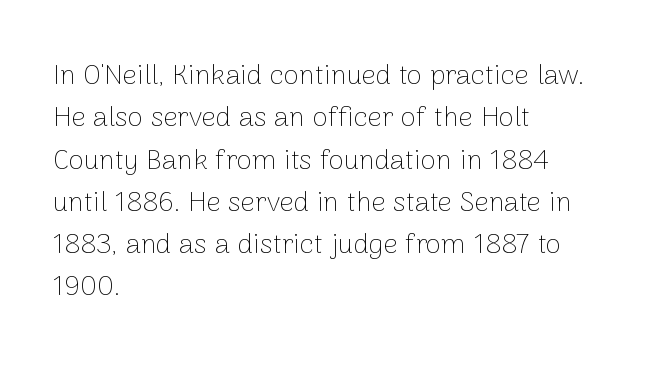
Quick note: not italic, upright. Spacing between characters is what you'd get straight out of the box. Spacing verdict: proportional, widths tailored to each character. Vertical spacing — default. Horizontally, the lines are justified to the leading edge only.
